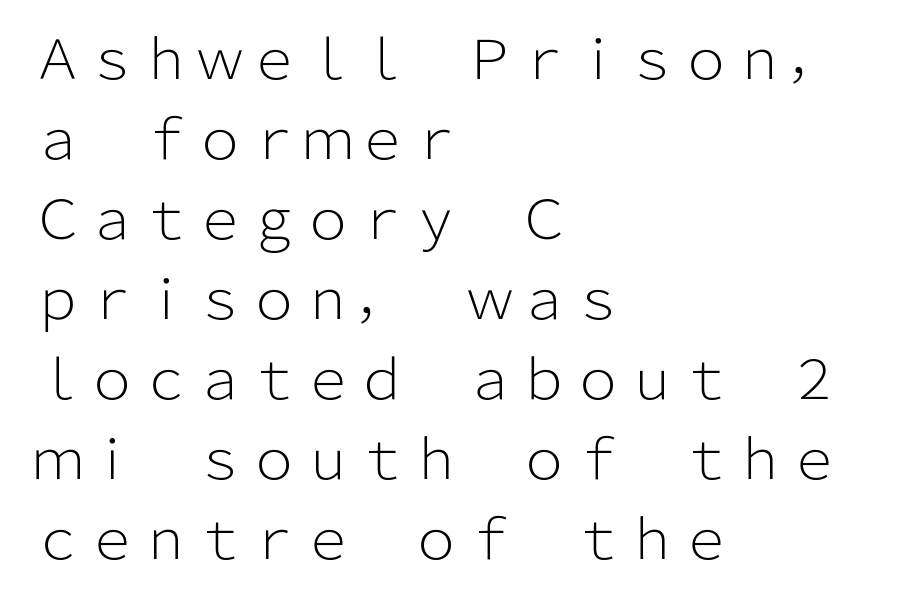
Q: Is the text bold? A: No.
Q: Is the text italic (slanted)? A: No, it is upright.
Q: Is the typeface a serif or a sans-serif typeface? A: Sans-serif.
Q: Is the text underlined? A: No.
Q: How is the paragraph aligned? A: Left-aligned.
Q: Is the spacing between letters normal or unusually wide? A: Normal.
Q: Is the spacing between lines tight, normal or loose? A: Normal.
Q: Width (condensed, normal, or wide)? A: Normal.
Q: Stroke contrast? A: Low.
Q: x-height? A: Medium.
Q: Monospaced? A: No.
